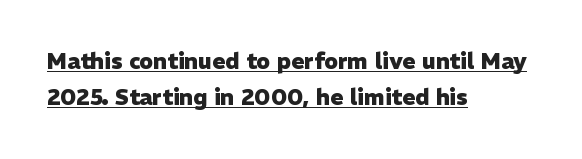
Students, observe the line beneath the letters — that is underlining. Ordinary non-slanted type is in use. A full-strength bold gives these letters their thick strokes. Tracking value appears to be zero — textbook default spacing. The typesetter chose a ragged-right arrangement here.
